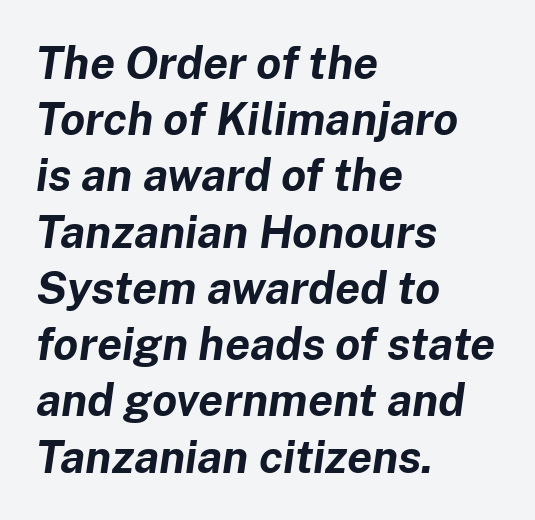
Honestly, there is no underline to notice here at all. What stands out about the letter spacing? Nothing — it is the standard amount. Set as a true bold cut, around the 700 mark. The passage shown is typed in a proportional face where columns would drift. Each line starts at the same left margin while the right side varies. Emphasis-style slanted type is in use.
